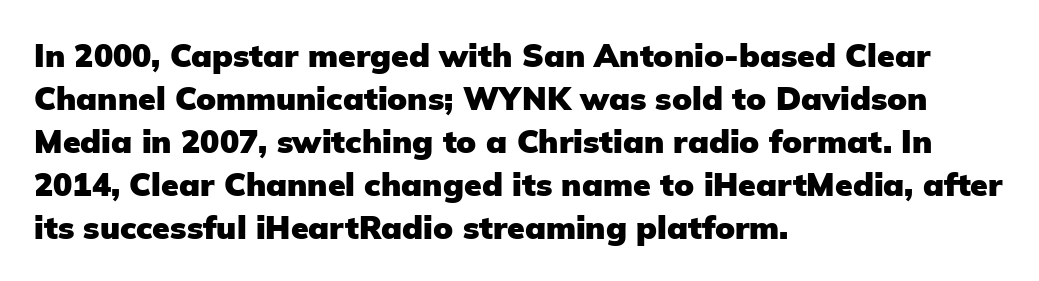
{"serif": "no", "italic": "no", "bold": "yes", "weight": "heavy", "width": "normal", "stroke_contrast": "low", "x_height": "medium", "monospaced": "no", "underline": "no", "align": "left", "line_spacing": "normal", "line_spacing_ratio": 1.34, "letter_spacing": "normal", "letter_spacing_em": 0.0, "glyph_px": 32}
